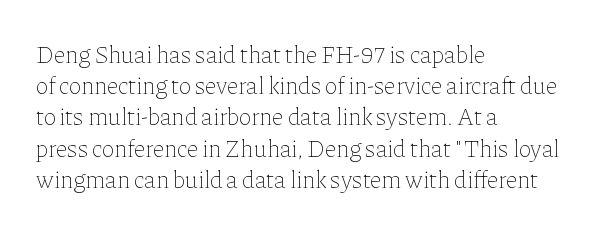
The image shows 24 px text type, upright; set left-aligned, normal line spacing (1.3x), normal letter spacing, not underlined.
